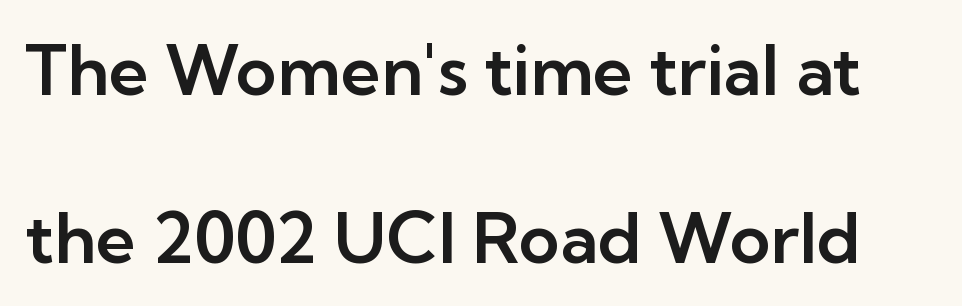
Q: Is the text italic (slanted)? A: No, it is upright.
Q: Is the typeface a serif or a sans-serif typeface? A: Sans-serif.
Q: Is the text underlined? A: No.
Q: Is the spacing between letters normal or unusually wide? A: Normal.
Q: Is the spacing between lines tight, normal or loose? A: Loose.
Q: Width (condensed, normal, or wide)? A: Normal.
Q: Stroke contrast? A: Low.
Q: x-height? A: Medium.
Q: Monospaced? A: No.
